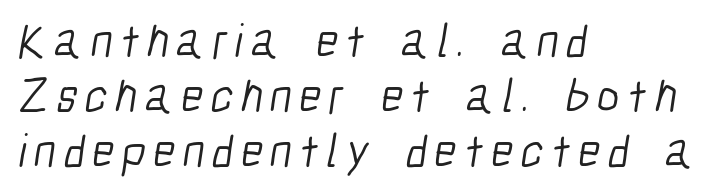
{"serif": "no", "bold": "no", "weight": "light", "width": "condensed", "stroke_contrast": "low", "x_height": "medium", "monospaced": "no", "underline": "no", "align": "left", "line_spacing": "tight", "line_spacing_ratio": 1.15, "glyph_px": 48}
